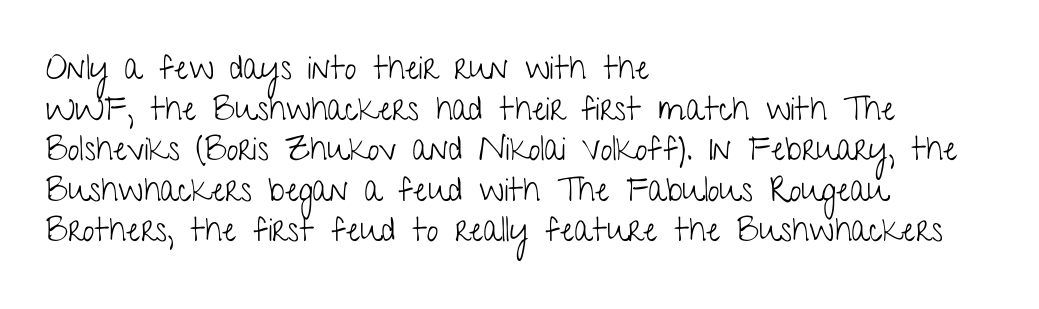
Unmarked baselines from the first word to the last. Every row of glyphs begins at an identical x-position on the left. Honestly, the letter spacing is just normal — you wouldn't notice it. Weight: in the light-to-regular range. Every stem runs plumb, perpendicular to the baseline.
